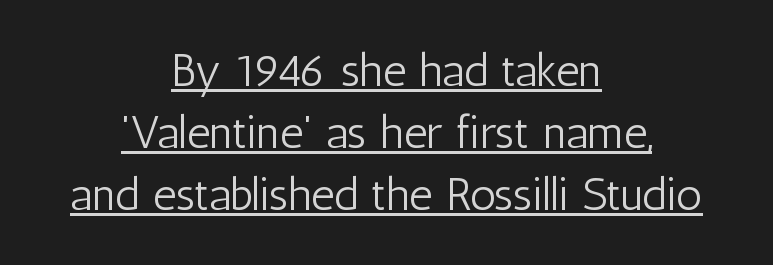
{"serif": "no", "italic": "no", "bold": "no", "weight": "light", "width": "condensed", "stroke_contrast": "low", "x_height": "medium", "monospaced": "no", "underline": "yes", "align": "center", "line_spacing": "normal", "line_spacing_ratio": 1.35, "letter_spacing": "normal", "letter_spacing_em": 0.0, "glyph_px": 46}
